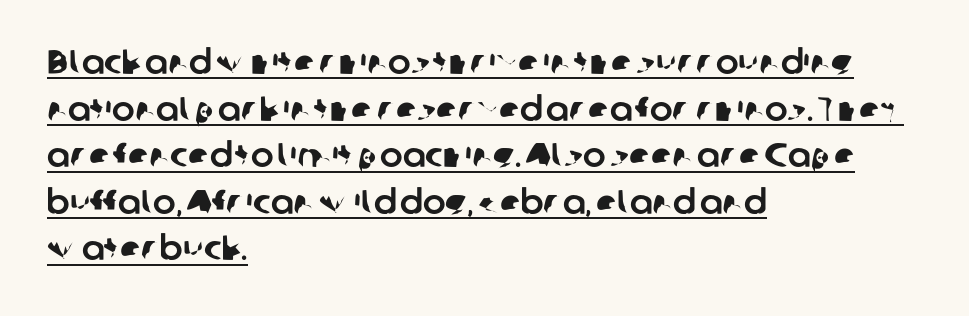
Regarding leading, the lines here are spaced in the standard way. In CSS terms this would be text-align: left. The letters sit at their default tracking, neither squeezed nor spread. Varying glyph widths throughout — classic text-font behaviour. Underlined type. Observe the absence of serifs on each vertical stroke in this sample.
